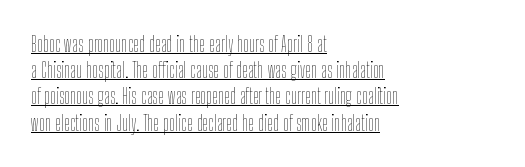
{"italic": "no", "bold": "no", "underline": "yes", "align": "left", "line_spacing": "normal", "line_spacing_ratio": 1.25, "letter_spacing": "normal", "letter_spacing_em": 0.0, "glyph_px": 21}
